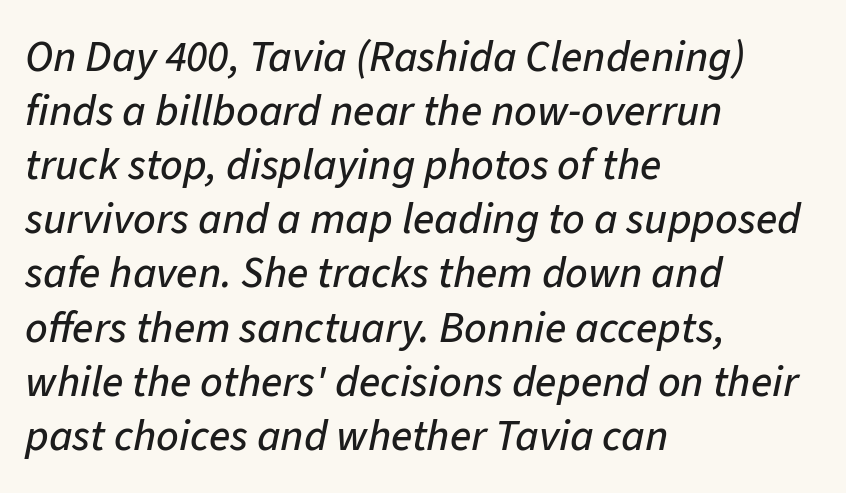
The image shows 44 px text type, italic (leaning right); set left-aligned, line spacing 1.23x, normal letter spacing, not underlined; low stroke contrast and a medium x-height.
